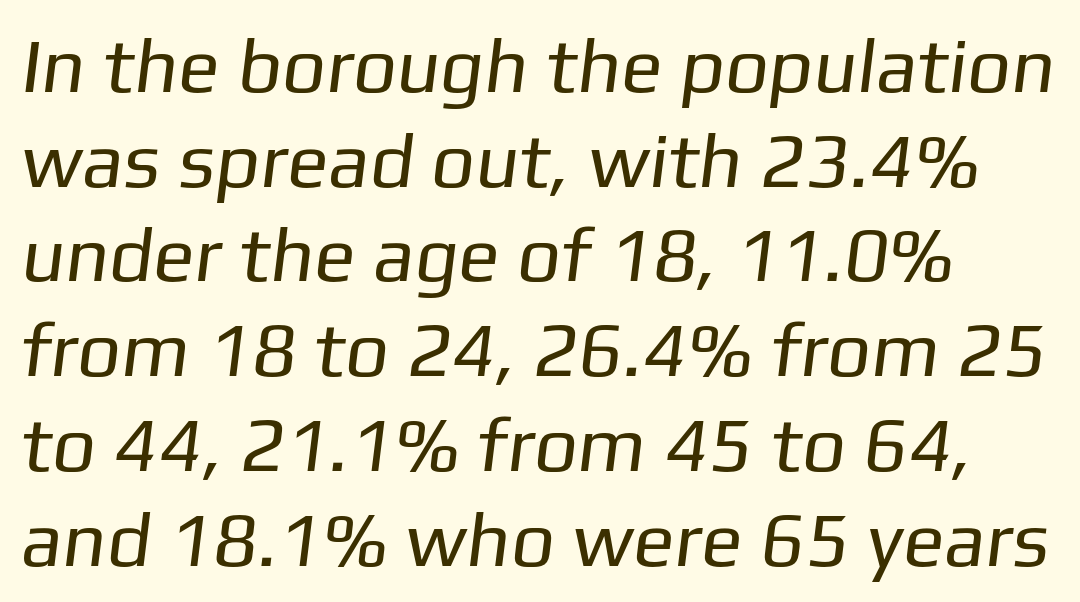
Q: Is the text bold? A: No.
Q: Is the typeface a serif or a sans-serif typeface? A: Sans-serif.
Q: Is the text underlined? A: No.
Q: How is the paragraph aligned? A: Left-aligned.
Q: Is the spacing between letters normal or unusually wide? A: Normal.
Q: Width (condensed, normal, or wide)? A: Normal.
Q: Stroke contrast? A: Low.
Q: x-height? A: Medium.
Q: Monospaced? A: No.
